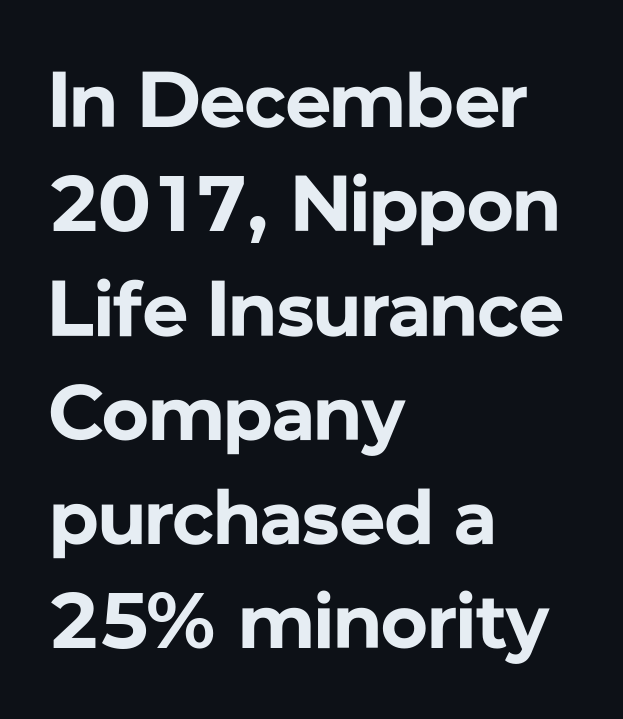
{"serif": "no", "italic": "no", "bold": "yes", "weight": "bold", "width": "normal", "stroke_contrast": "low", "x_height": "medium", "monospaced": "no", "underline": "no", "align": "left", "line_spacing": "normal", "line_spacing_ratio": 1.32, "letter_spacing": "normal", "letter_spacing_em": 0.0, "glyph_px": 79}
